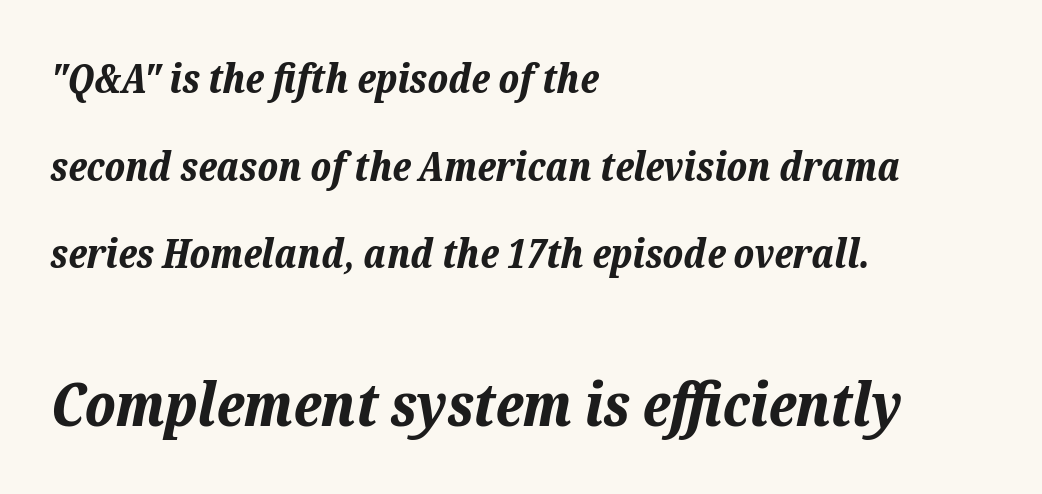
Q: Is the text bold? A: Yes.
Q: Is the text italic (slanted)? A: Yes, it leans right by about 12 degrees.
Q: Is the text underlined? A: No.
Q: How is the paragraph aligned? A: Left-aligned.
Q: Is the spacing between letters normal or unusually wide? A: Normal.
Q: Is the spacing between lines tight, normal or loose? A: Loose.
Q: Which block of text is set in a larger size, the first (top) or the second (bottom)? A: The second (bottom) one.
Q: Width (condensed, normal, or wide)? A: Normal.
Q: Stroke contrast? A: Low.
Q: x-height? A: Medium.
Q: Monospaced? A: No.
